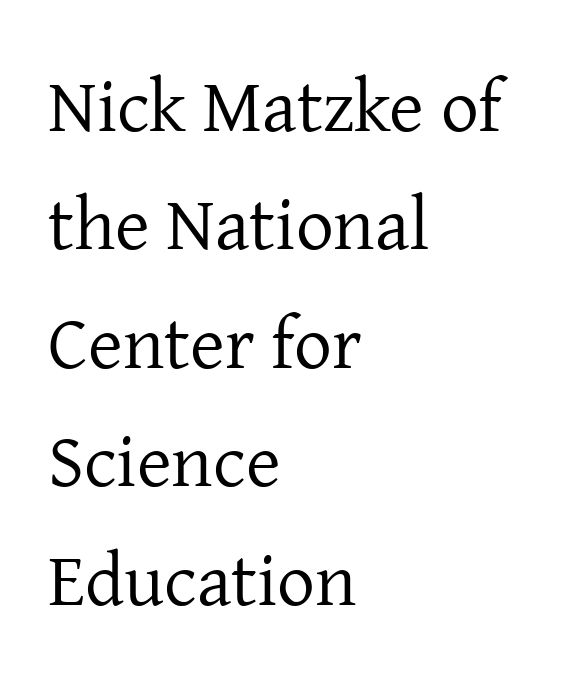
Q: Is the text bold? A: No.
Q: Is the text italic (slanted)? A: No, it is upright.
Q: Is the typeface a serif or a sans-serif typeface? A: Serif.
Q: Is the text underlined? A: No.
Q: How is the paragraph aligned? A: Left-aligned.
Q: Is the spacing between letters normal or unusually wide? A: Normal.
Q: Is the spacing between lines tight, normal or loose? A: Normal.
Q: Width (condensed, normal, or wide)? A: Normal.
Q: Stroke contrast? A: Low.
Q: x-height? A: Medium.
Q: Monospaced? A: No.
